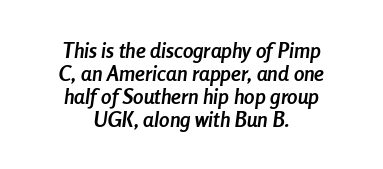
The image shows 21 px bold type, italic (leaning right); set centered, tight line spacing (1.09x), normal letter spacing, not underlined.
